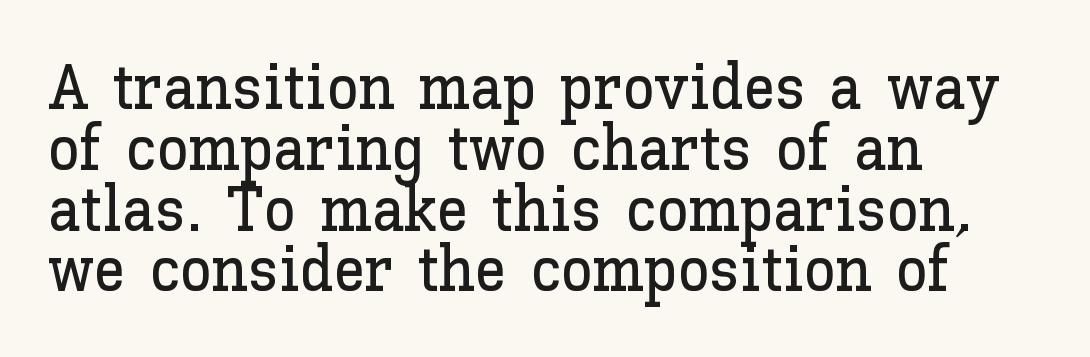
{"italic": "no", "width": "normal", "stroke_contrast": "low", "x_height": "medium", "monospaced": "no", "underline": "no", "align": "left", "line_spacing": "tight", "line_spacing_ratio": 0.95, "letter_spacing": "normal", "letter_spacing_em": 0.0, "glyph_px": 64}
